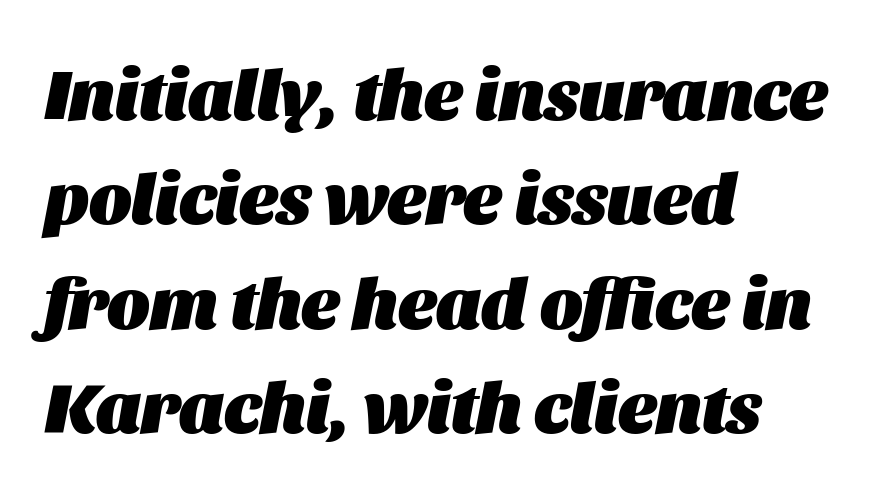
{"italic": "yes", "lean": "right", "slant_degrees": 11, "bold": "yes", "weight": "heavy", "width": "normal", "stroke_contrast": "medium", "x_height": "large", "monospaced": "no", "underline": "no", "align": "left", "line_spacing": "normal", "line_spacing_ratio": 1.45, "letter_spacing": "normal", "letter_spacing_em": 0.0, "glyph_px": 72}
